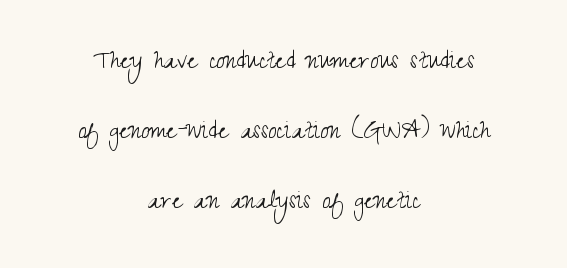
Reading down the block, each line starts at a different indent, mirrored at its end. The specimen reads as upright at a glance. Between one letter and the next there's only the usual sliver of space. What's the leading like? Stretched, with rows far apart.
